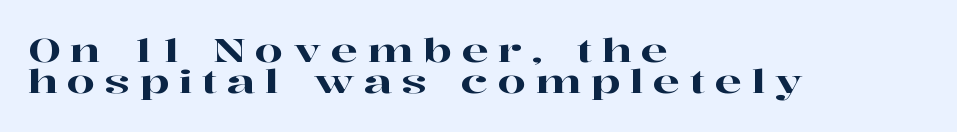
{"serif": "yes", "italic": "no", "width": "wide", "stroke_contrast": "high", "x_height": "medium", "monospaced": "no", "underline": "no", "align": "left", "line_spacing": "tight", "line_spacing_ratio": 0.97, "letter_spacing": "wide", "letter_spacing_em": 0.3, "glyph_px": 32}
